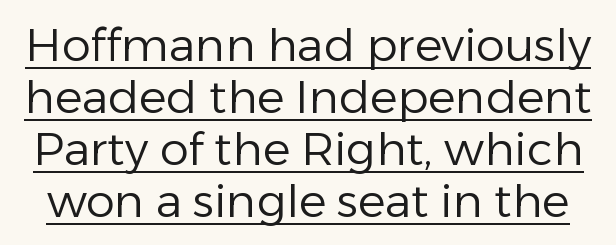
The image shows 46 px regular-weight sans-serif type, upright; set tight line spacing (1.13x), normal letter spacing, underlined; low stroke contrast and a medium x-height.
